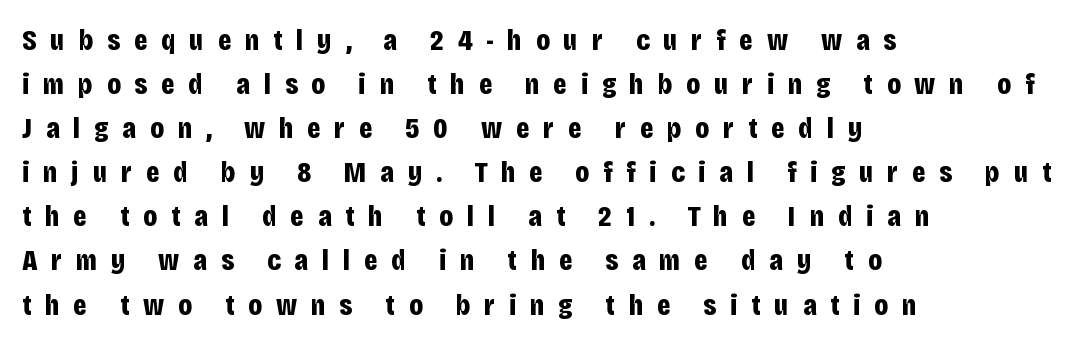
The image shows 30 px bold, condensed sans-serif type, upright; set left-aligned, normal line spacing (1.47x), unusually wide letter spacing (+0.46 em), not underlined; low stroke contrast and a large x-height.
